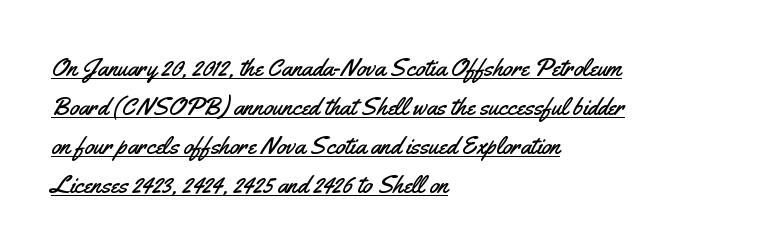
The image shows 25 px text type; set left-aligned, normal line spacing (1.56x), normal letter spacing, underlined.
